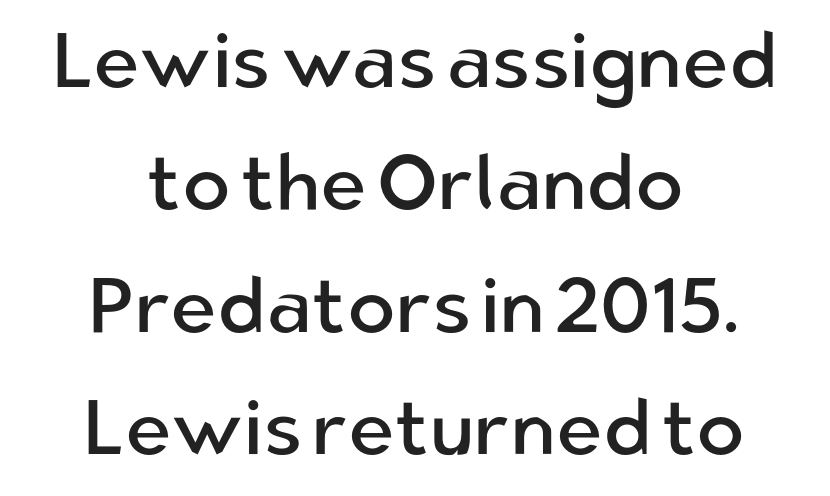
{"serif": "no", "italic": "no", "bold": "no", "weight": "regular", "width": "normal", "stroke_contrast": "low", "x_height": "medium", "monospaced": "no", "underline": "no", "align": "center", "line_spacing": "normal", "line_spacing_ratio": 1.55, "letter_spacing": "normal", "letter_spacing_em": 0.0, "glyph_px": 79}
